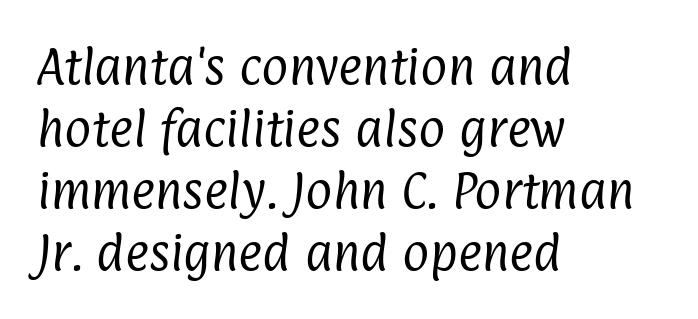
The image shows 41 px regular-weight, condensed sans-serif type; set left-aligned, normal line spacing (1.51x), normal letter spacing, not underlined; low stroke contrast and a medium x-height.
